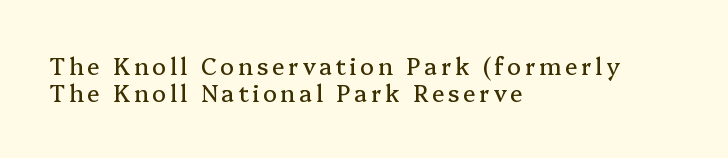
Q: Is the text italic (slanted)? A: No, it is upright.
Q: Is the text underlined? A: No.
Q: How is the paragraph aligned? A: Left-aligned.
